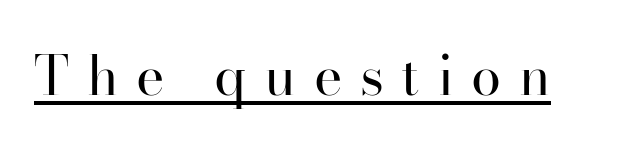
The image shows 54 px regular-weight serif type, upright; set unusually wide letter spacing (+0.33 em), underlined; high stroke contrast and a small x-height.
